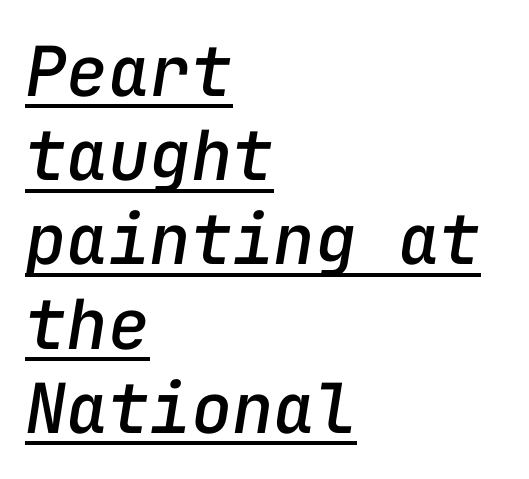
Q: Is the text italic (slanted)? A: Yes, it leans right by about 9 degrees.
Q: Is the text underlined? A: Yes.
Q: How is the paragraph aligned? A: Left-aligned.
Q: Is the spacing between letters normal or unusually wide? A: Normal.
Q: Width (condensed, normal, or wide)? A: Normal.
Q: Stroke contrast? A: Low.
Q: x-height? A: Medium.
Q: Monospaced? A: Yes.
